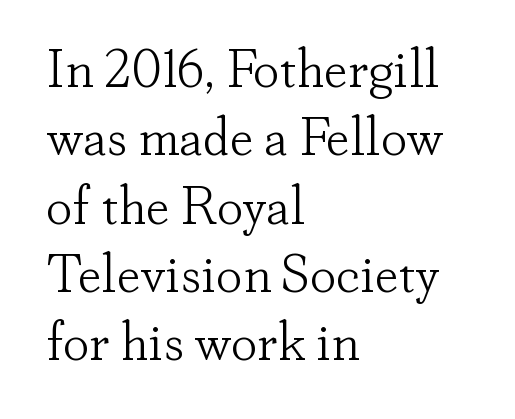
The image shows 53 px light serif type, upright; set left-aligned, normal line spacing (1.29x), normal letter spacing, not underlined; low stroke contrast and a small x-height.
